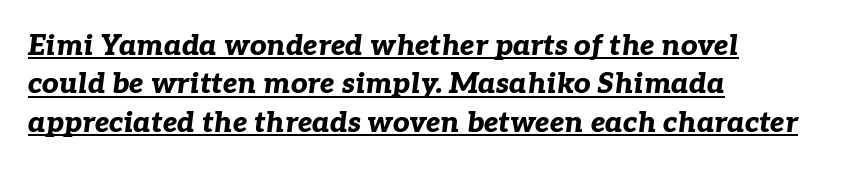
The image shows 29 px bold type, italic (leaning right); set left-aligned, normal line spacing (1.32x), normal letter spacing, underlined; low stroke contrast and a medium x-height.
